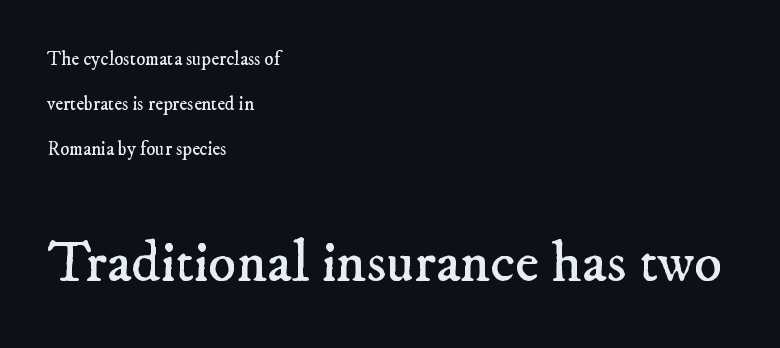
Each new line begins a long way beneath the previous one. Two sizes are in play, and the larger belongs to the second block. This rendering employs a face with finishing strokes, i.e., a serif. Type without underlining. Words appear dense and cohesive because spacing is normal. Think of a printed novel: that variable character pitch is what you see here.
